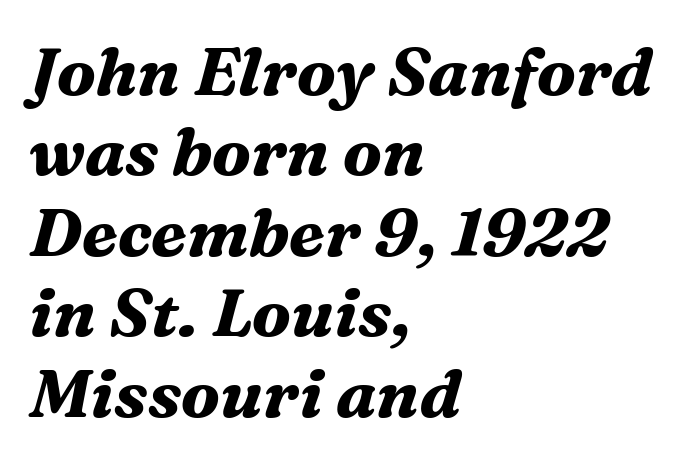
{"serif": "yes", "italic": "yes", "lean": "right", "slant_degrees": 16, "bold": "yes", "weight": "bold", "width": "normal", "stroke_contrast": "medium", "x_height": "medium", "monospaced": "no", "underline": "no", "align": "left", "line_spacing_ratio": 1.2, "letter_spacing": "normal", "letter_spacing_em": 0.0, "glyph_px": 67}
